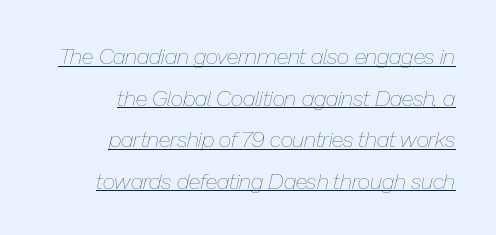
Underline: present. Each word holds together tightly as a unit, with standard inter-letter gaps. These glyphs show unthickened strokes, regular width or finer. An italicized treatment has been applied to the whole sample. Short and long lines alike share a common ending point at right.
